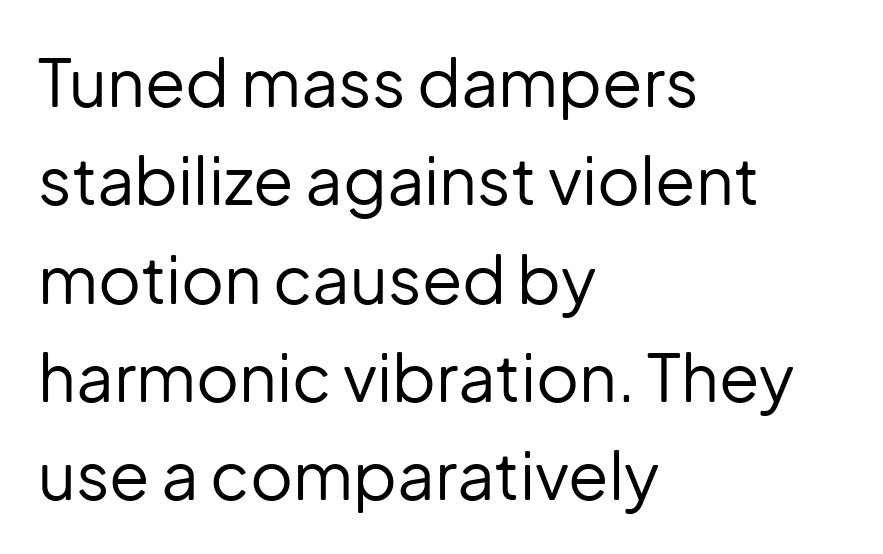
Nobody touched the tracking dial on this one. Notice how the passage keeps a crisp vertical edge on the left only. Do the characters align in a grid? No, the font is proportional. Leading: standard.
